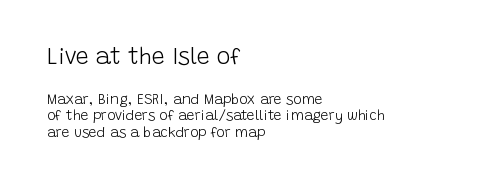
Q: Is the text bold? A: No.
Q: Is the text italic (slanted)? A: No, it is upright.
Q: Is the text underlined? A: No.
Q: How is the paragraph aligned? A: Left-aligned.
Q: Is the spacing between letters normal or unusually wide? A: Normal.
Q: Which block of text is set in a larger size, the first (top) or the second (bottom)? A: The first (top) one.
